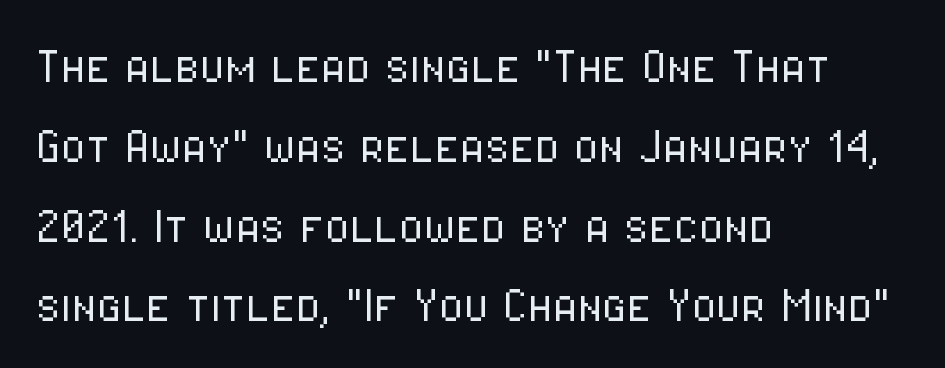
{"serif": "no", "italic": "no", "bold": "no", "weight": "light", "width": "condensed", "stroke_contrast": "low", "x_height": "medium", "monospaced": "no", "underline": "no", "align": "left", "line_spacing": "normal", "line_spacing_ratio": 1.4, "letter_spacing": "normal", "letter_spacing_em": 0.0, "glyph_px": 57}
